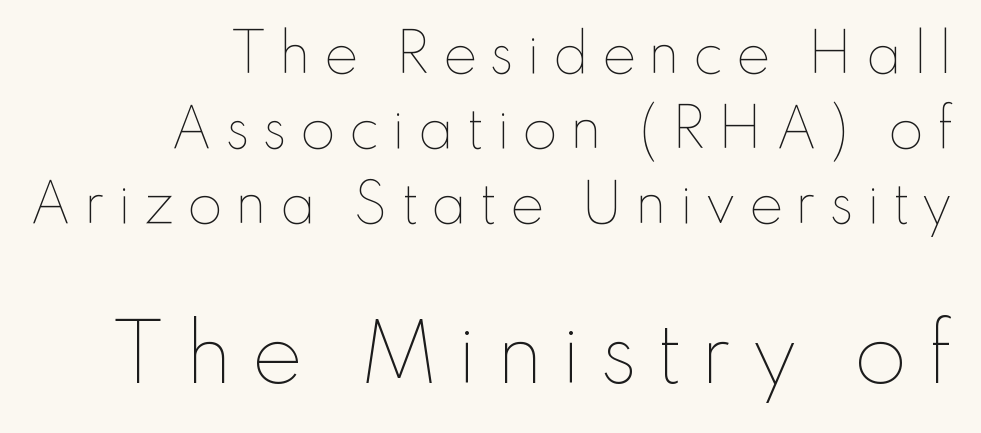
{"italic": "no", "bold": "no", "weight": "thin", "width": "normal", "stroke_contrast": "low", "x_height": "small", "monospaced": "no", "underline": "no", "align": "right", "line_spacing": "normal", "line_spacing_ratio": 1.44, "letter_spacing": "wide", "letter_spacing_em": 0.23, "larger_block": "second", "size_ratio": 1.5, "glyph_px": 78}
